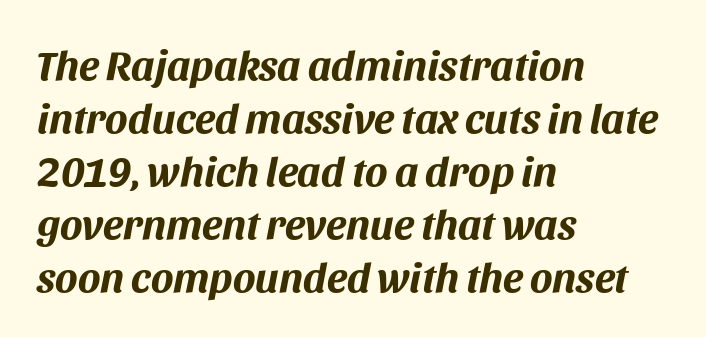
Q: Is the text bold? A: Yes.
Q: Is the text italic (slanted)? A: Yes, it leans right by about 11 degrees.
Q: Is the text underlined? A: No.
Q: How is the paragraph aligned? A: Left-aligned.
Q: Is the spacing between letters normal or unusually wide? A: Normal.
Q: Is the spacing between lines tight, normal or loose? A: Normal.
Q: Width (condensed, normal, or wide)? A: Normal.
Q: Stroke contrast? A: Medium.
Q: x-height? A: Large.
Q: Monospaced? A: No.
